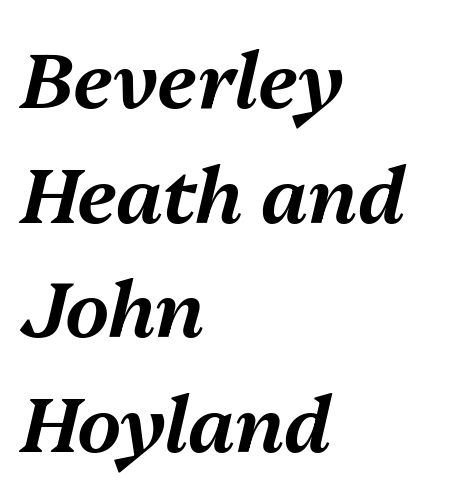
The image shows 77 px text type, italic (leaning right); set left-aligned, normal line spacing (1.49x), normal letter spacing, not underlined; medium stroke contrast and a medium x-height.
